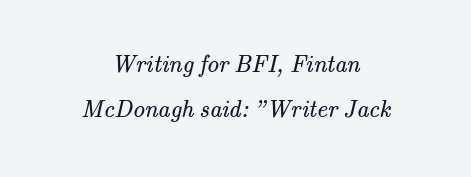
Q: Is the text bold? A: No.
Q: Is the text underlined? A: No.
Q: How is the paragraph aligned? A: Centered.
Q: Is the spacing between letters normal or unusually wide? A: Normal.
